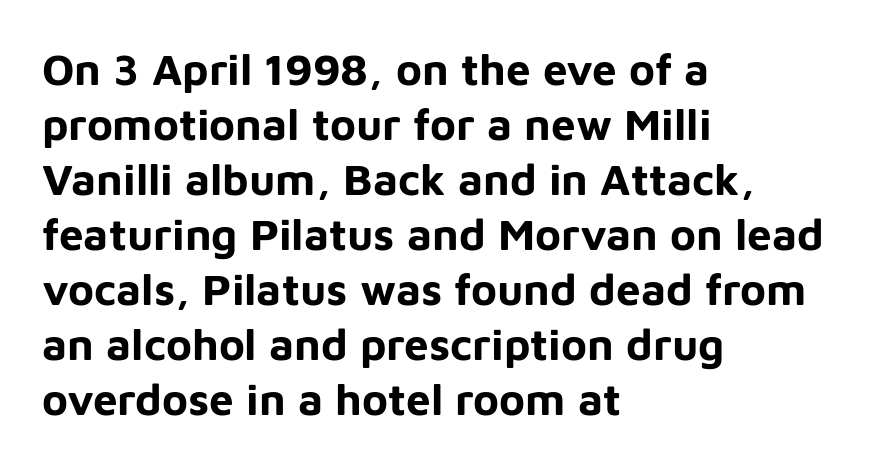
The image shows 44 px bold sans-serif type, upright; set left-aligned, normal line spacing (1.25x), normal letter spacing, not underlined; low stroke contrast and a medium x-height.
